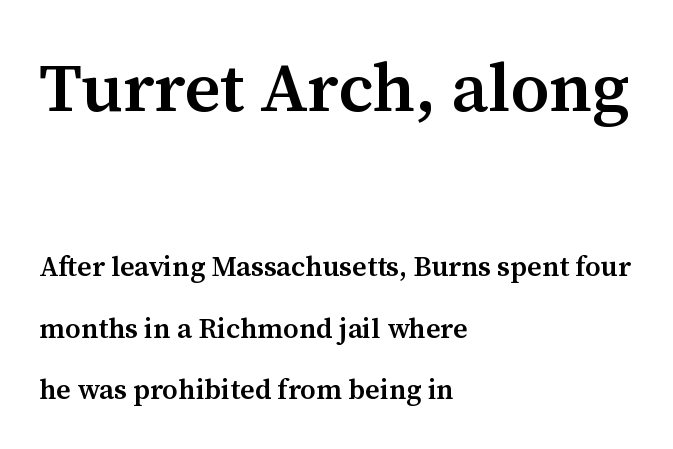
The image shows 69 px semibold serif type, upright; set left-aligned, loose line spacing (2.2x), normal letter spacing, not underlined; the first (top) block is 2.46x larger; medium stroke contrast and a medium x-height.
